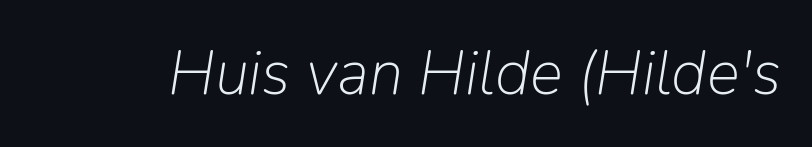
There is no visible air inserted between adjacent glyphs. Letters rest on an invisible, unmarked baseline. The passage shown is typed in a proportional face where columns would drift. The letterforms sit at book weight or below.
